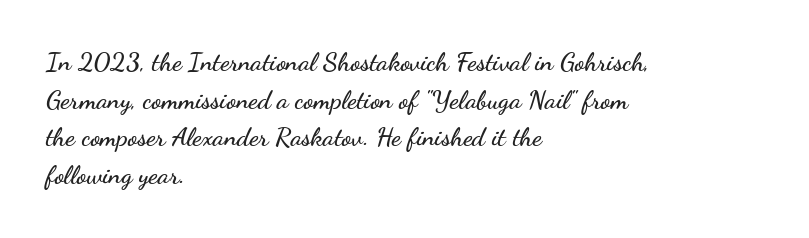
Which margin do the lines hug? The left one — the right edge is uneven. This sample uses plain, unmodified letter spacing. Glance below the letters and you will spot only blank space. Baseline-to-baseline distance is the conventional proportion of letter height.
